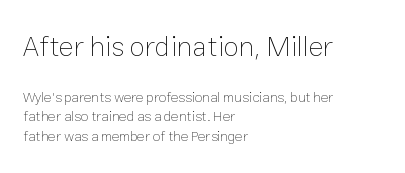
{"italic": "no", "bold": "no", "weight": "thin", "width": "normal", "stroke_contrast": "low", "x_height": "medium", "monospaced": "no", "underline": "no", "align": "left", "line_spacing": "normal", "line_spacing_ratio": 1.4, "letter_spacing": "normal", "letter_spacing_em": 0.0, "larger_block": "first", "size_ratio": 2.0, "glyph_px": 28}
